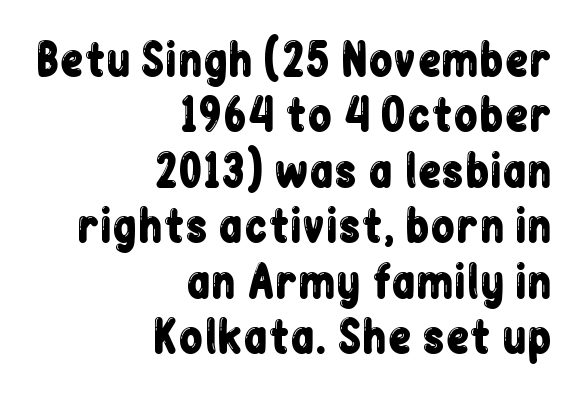
The image shows 44 px condensed sans-serif type, upright; set right-aligned, normal line spacing (1.26x), normal letter spacing, not underlined; low stroke contrast and a medium x-height.
